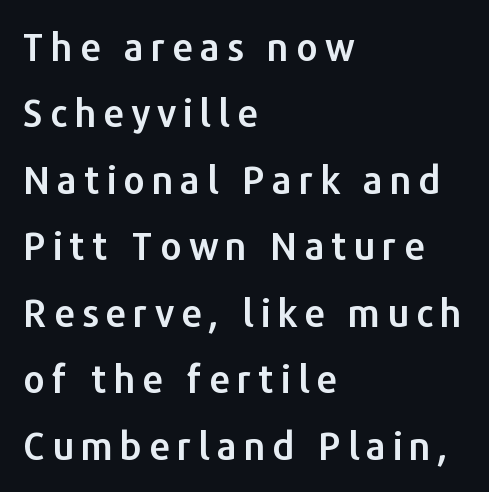
The image shows 38 px sans-serif type, upright; set left-aligned, line spacing 1.75x, not underlined; low stroke contrast and a medium x-height.
